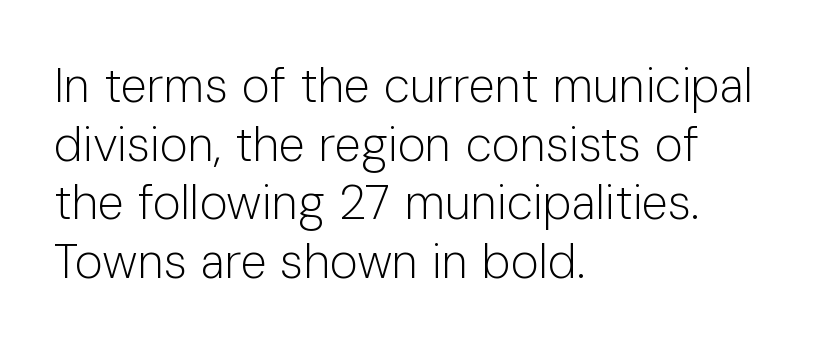
Q: Is the text bold? A: No.
Q: Is the text italic (slanted)? A: No, it is upright.
Q: Is the typeface a serif or a sans-serif typeface? A: Sans-serif.
Q: Is the text underlined? A: No.
Q: How is the paragraph aligned? A: Left-aligned.
Q: Is the spacing between letters normal or unusually wide? A: Normal.
Q: Width (condensed, normal, or wide)? A: Normal.
Q: Stroke contrast? A: Low.
Q: x-height? A: Medium.
Q: Monospaced? A: No.
